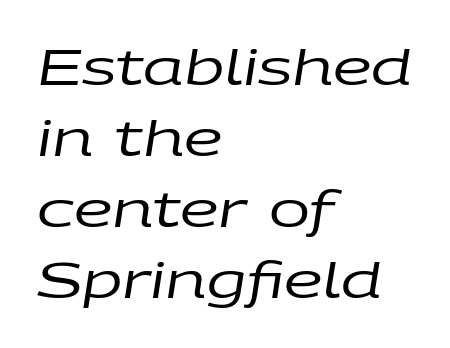
{"italic": "yes", "lean": "right", "slant_degrees": 9, "bold": "no", "weight": "regular", "width": "wide", "stroke_contrast": "low", "x_height": "large", "monospaced": "no", "underline": "no", "align": "left", "line_spacing": "normal", "line_spacing_ratio": 1.45, "letter_spacing": "normal", "letter_spacing_em": 0.0, "glyph_px": 49}
